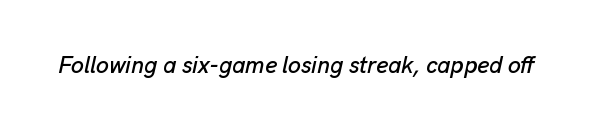
Q: Is the text italic (slanted)? A: Yes, it leans right by about 13 degrees.
Q: Is the text underlined? A: No.
Q: Is the spacing between letters normal or unusually wide? A: Normal.
